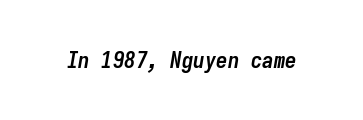
Set as a true bold cut, around the 700 mark. A typesetter would mark this as italic. Anything drawn beneath the words? Only blank space. Default kerning and tracking; the words read as compact shapes.
